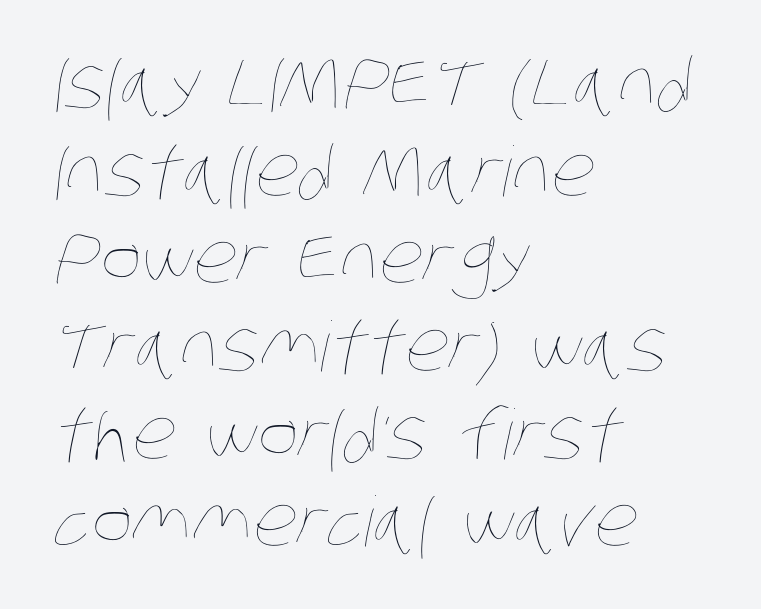
Q: Is the text bold? A: No.
Q: Is the text underlined? A: No.
Q: How is the paragraph aligned? A: Left-aligned.
Q: Is the spacing between letters normal or unusually wide? A: Normal.
Q: Is the spacing between lines tight, normal or loose? A: Normal.
Q: Width (condensed, normal, or wide)? A: Condensed.
Q: Stroke contrast? A: Low.
Q: x-height? A: Large.
Q: Monospaced? A: No.
